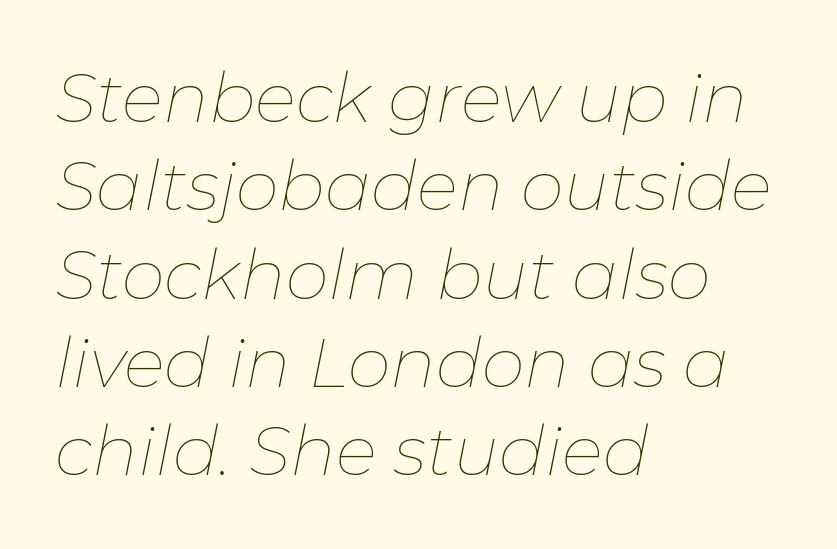
The image shows 69 px thin type, italic (leaning right); set left-aligned, normal line spacing (1.28x), normal letter spacing, not underlined; low stroke contrast and a medium x-height.
